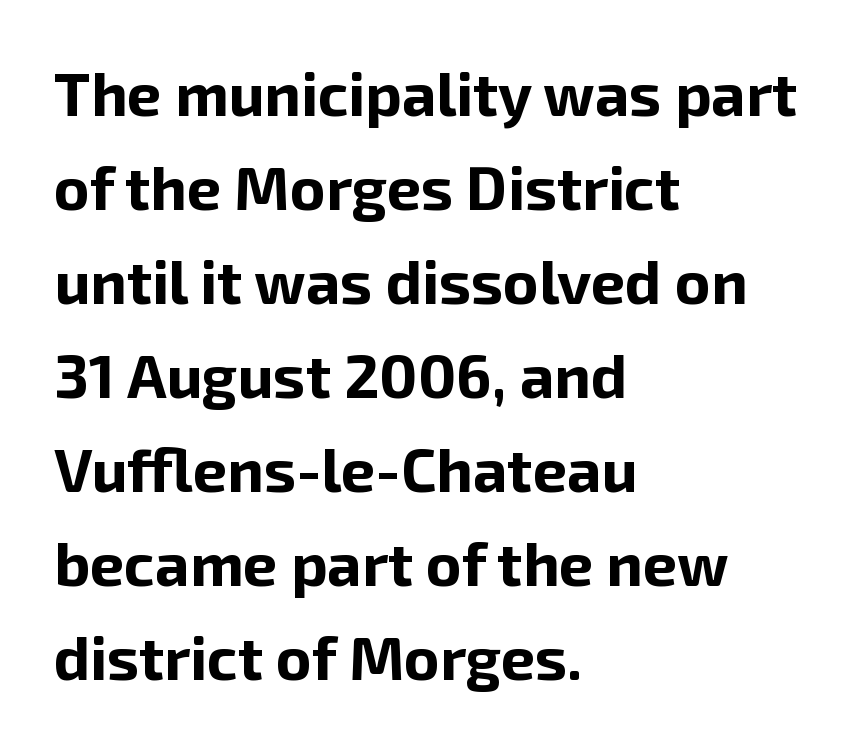
{"serif": "no", "italic": "no", "bold": "yes", "weight": "bold", "width": "normal", "stroke_contrast": "low", "x_height": "medium", "monospaced": "no", "underline": "no", "align": "left", "line_spacing": "normal", "line_spacing_ratio": 1.54, "letter_spacing": "normal", "letter_spacing_em": 0.0, "glyph_px": 61}
